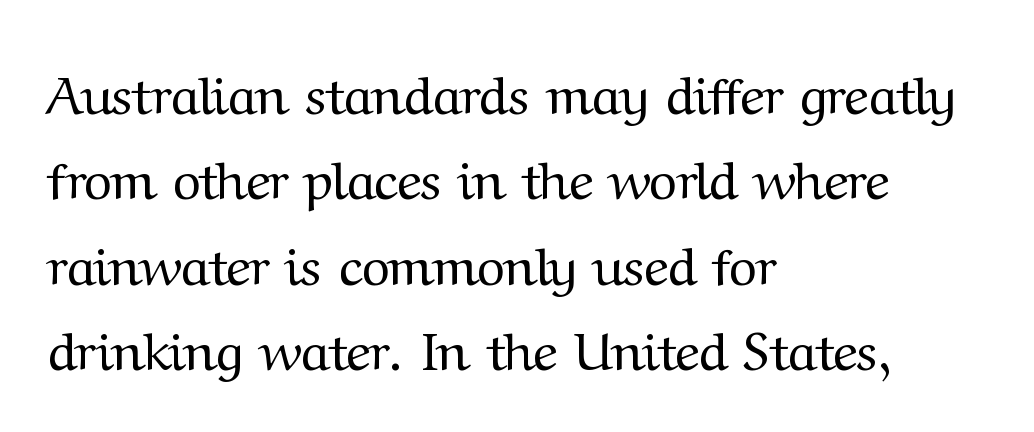
{"serif": "yes", "italic": "no", "bold": "no", "weight": "regular", "width": "normal", "stroke_contrast": "medium", "x_height": "medium", "monospaced": "no", "underline": "no", "align": "left", "line_spacing": "normal", "line_spacing_ratio": 1.58, "letter_spacing": "normal", "letter_spacing_em": 0.0, "glyph_px": 54}
